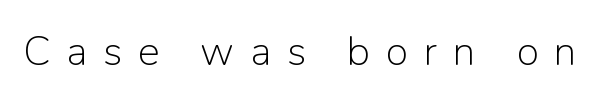
The image shows 41 px light sans-serif type, upright; set unusually wide letter spacing (+0.38 em), not underlined; low stroke contrast and a medium x-height.
